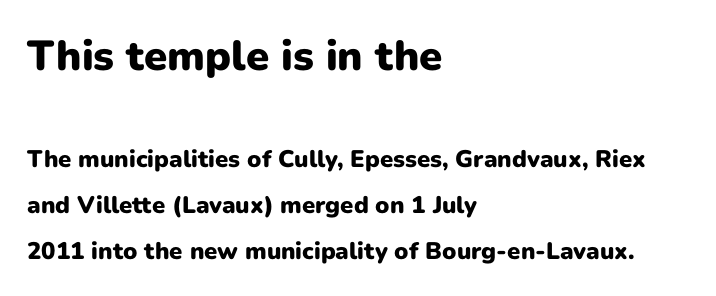
Glyph-to-glyph distance matches everyday printed text. Line spacing here is loose. Nope, not italic — everything's standing straight. The composition opens big and finishes small.
